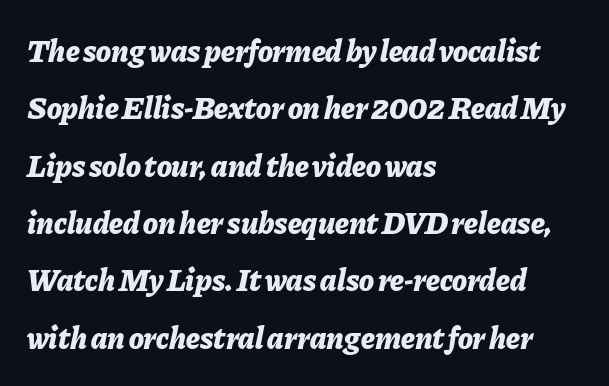
Q: Is the text bold? A: Yes.
Q: Is the text italic (slanted)? A: Yes, it leans right by about 11 degrees.
Q: Is the text underlined? A: No.
Q: How is the paragraph aligned? A: Left-aligned.
Q: Is the spacing between letters normal or unusually wide? A: Normal.
Q: Width (condensed, normal, or wide)? A: Normal.
Q: Stroke contrast? A: Low.
Q: x-height? A: Medium.
Q: Monospaced? A: No.
